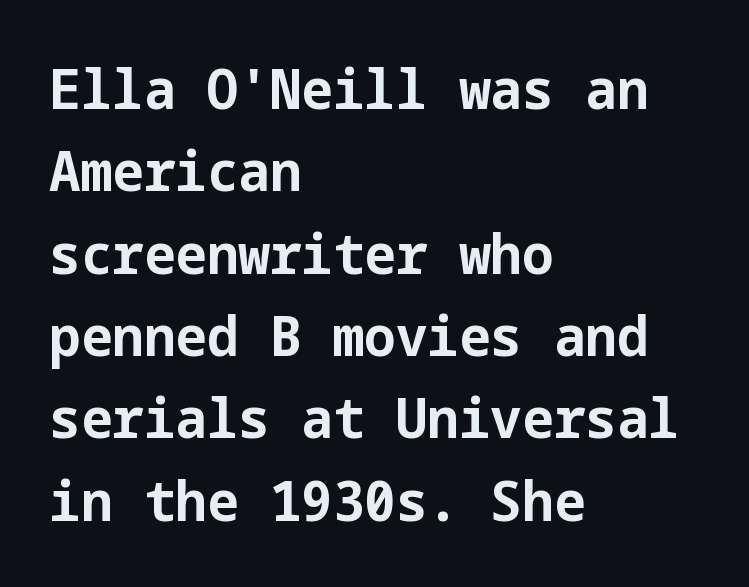
The image shows 56 px bold sans-serif type, upright; set left-aligned, normal line spacing (1.47x), normal letter spacing, not underlined; low stroke contrast and a medium x-height.
